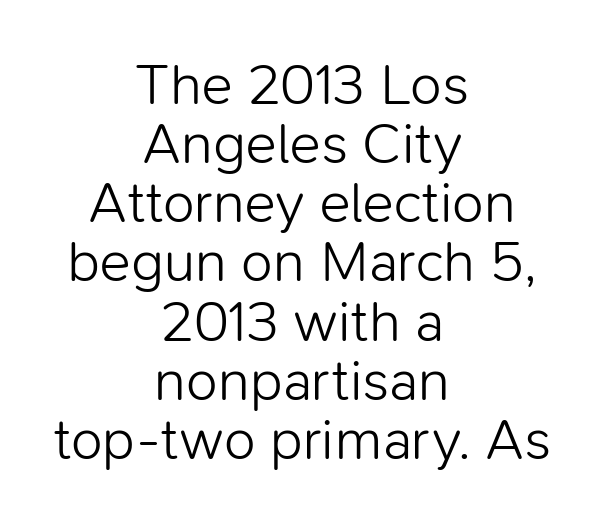
This sample uses a sans-serif face. The paragraph shown floats in the horizontal middle. Does the leading feel generous? Not at all — it's pinched. Caption: standard tracking, unaltered. Caption: face not bold, strokes unweighted.
